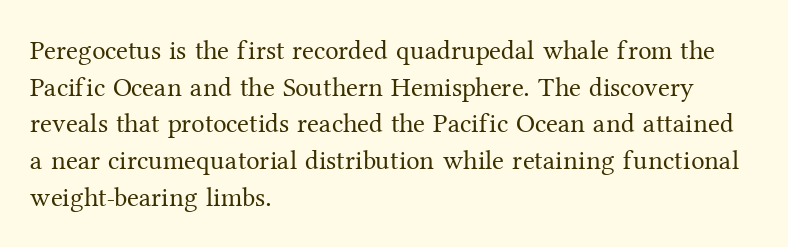
Q: Is the text bold? A: No.
Q: Is the text italic (slanted)? A: No, it is upright.
Q: Is the text underlined? A: No.
Q: How is the paragraph aligned? A: Left-aligned.
Q: Is the spacing between letters normal or unusually wide? A: Normal.
Q: Is the spacing between lines tight, normal or loose? A: Normal.
